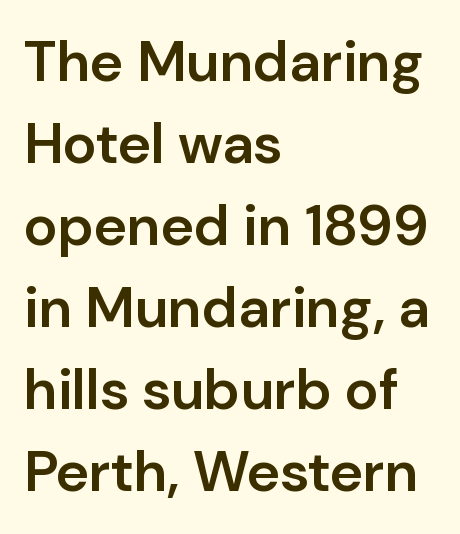
Whoever set this chose a conventional vertical rhythm. The lettering holds an erect, upright posture throughout. The gap between lines stays unmarked. Heft: intermediate — a semibold.
